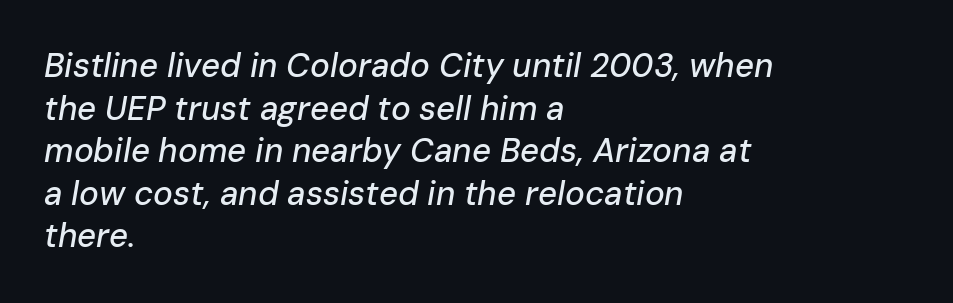
{"italic": "yes", "lean": "right", "slant_degrees": 10, "width": "normal", "stroke_contrast": "low", "x_height": "medium", "monospaced": "no", "underline": "no", "align": "left", "line_spacing": "normal", "line_spacing_ratio": 1.29, "letter_spacing": "normal", "letter_spacing_em": 0.0, "glyph_px": 33}
